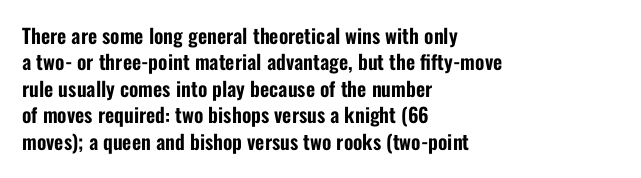
{"italic": "no", "underline": "no", "align": "left", "line_spacing": "normal", "line_spacing_ratio": 1.32, "letter_spacing": "normal", "letter_spacing_em": 0.0, "glyph_px": 20}
